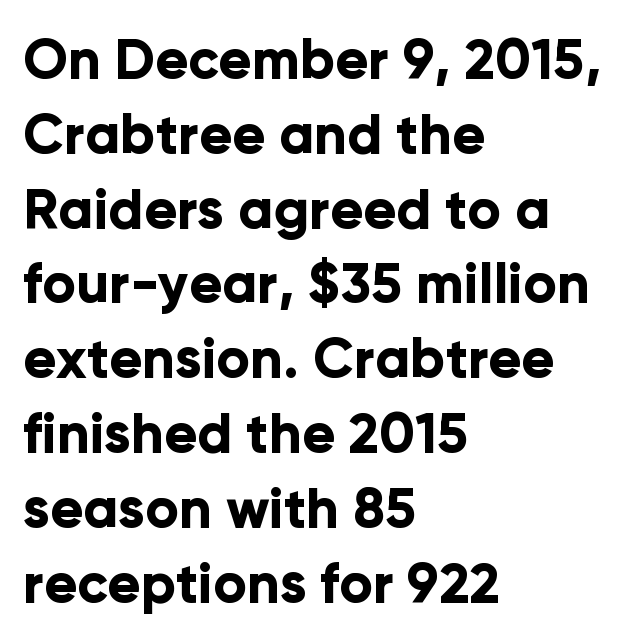
The image shows 55 px bold sans-serif type, upright; set left-aligned, normal line spacing (1.36x), normal letter spacing, not underlined; low stroke contrast and a medium x-height.
